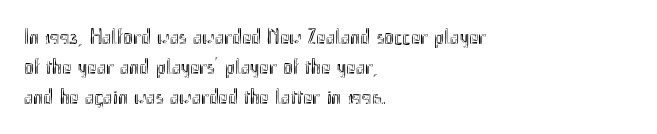
The image shows 22 px text type, upright; set left-aligned, normal line spacing (1.37x), normal letter spacing, not underlined.
